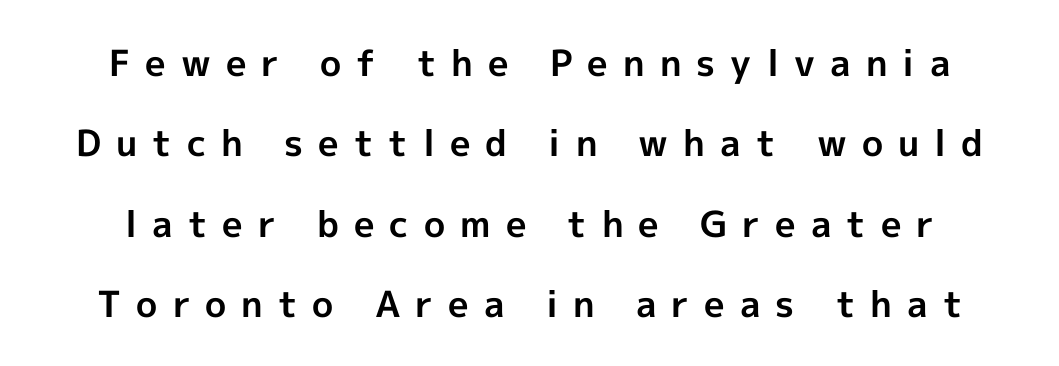
The image shows 36 px bold sans-serif type, upright; set loose line spacing (2.23x), unusually wide letter spacing (+0.42 em), not underlined; a medium x-height.
